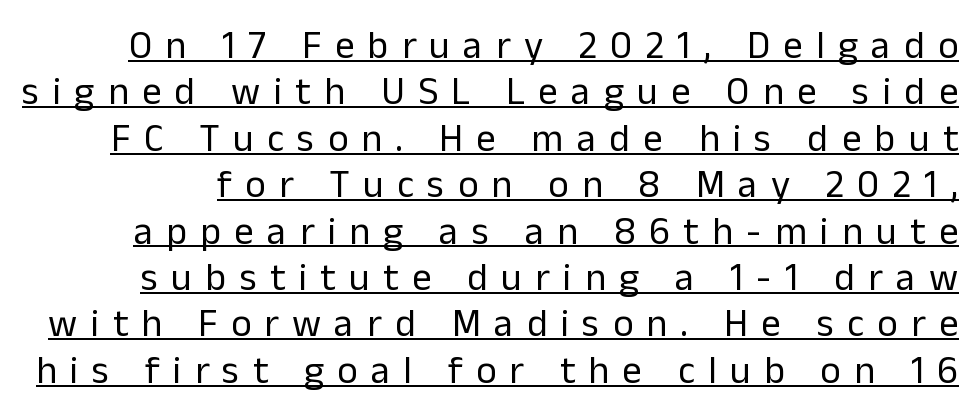
Q: Is the text bold? A: No.
Q: Is the text italic (slanted)? A: No, it is upright.
Q: Is the typeface a serif or a sans-serif typeface? A: Sans-serif.
Q: Is the text underlined? A: Yes.
Q: Is the spacing between letters normal or unusually wide? A: Unusually wide.
Q: Width (condensed, normal, or wide)? A: Normal.
Q: Stroke contrast? A: Low.
Q: x-height? A: Medium.
Q: Monospaced? A: No.
